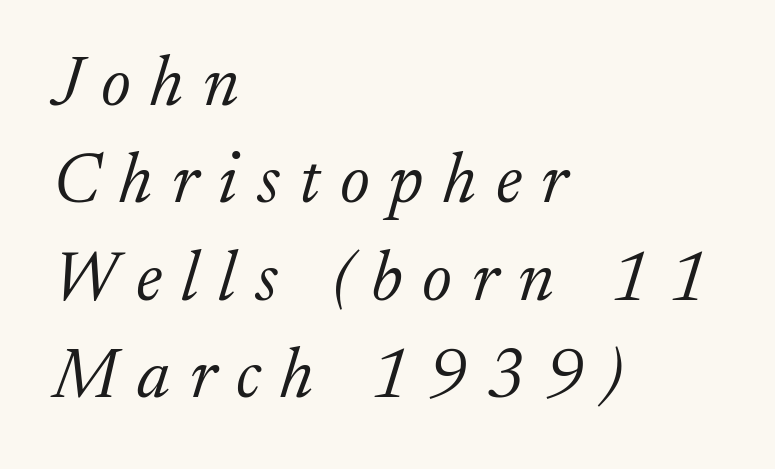
Q: Is the text bold? A: No.
Q: Is the text italic (slanted)? A: Yes, it leans right by about 17 degrees.
Q: Is the typeface a serif or a sans-serif typeface? A: Serif.
Q: Is the text underlined? A: No.
Q: How is the paragraph aligned? A: Left-aligned.
Q: Is the spacing between letters normal or unusually wide? A: Unusually wide.
Q: Is the spacing between lines tight, normal or loose? A: Normal.
Q: Width (condensed, normal, or wide)? A: Normal.
Q: Stroke contrast? A: Low.
Q: x-height? A: Medium.
Q: Monospaced? A: No.
